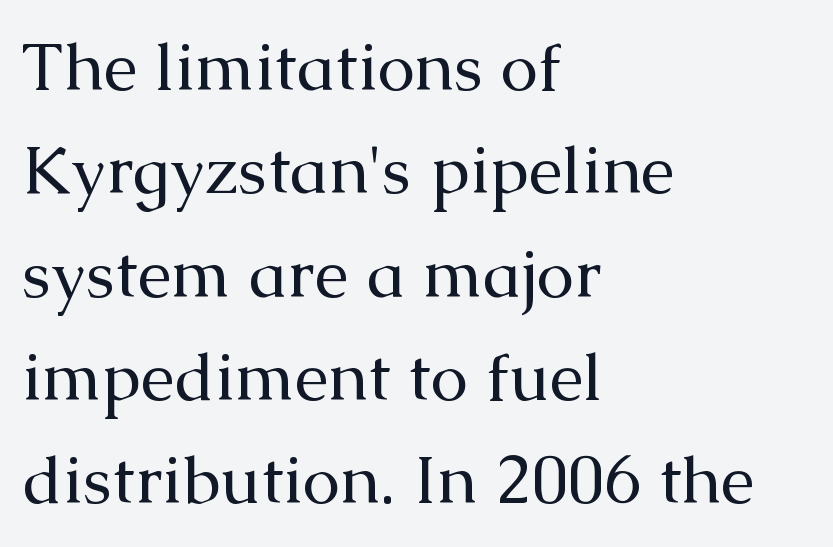
The image shows 68 px regular-weight serif type, upright; set left-aligned, normal line spacing (1.52x), normal letter spacing, not underlined; medium stroke contrast and a medium x-height.
